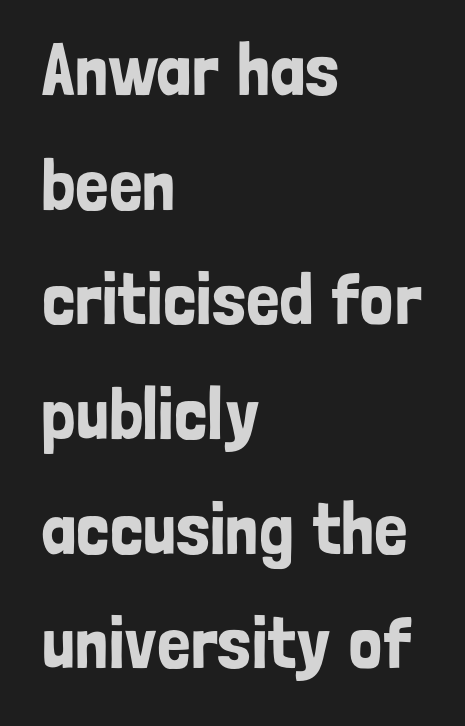
Q: Is the text italic (slanted)? A: No, it is upright.
Q: Is the typeface a serif or a sans-serif typeface? A: Sans-serif.
Q: Is the text underlined? A: No.
Q: How is the paragraph aligned? A: Left-aligned.
Q: Is the spacing between letters normal or unusually wide? A: Normal.
Q: Is the spacing between lines tight, normal or loose? A: Normal.
Q: Width (condensed, normal, or wide)? A: Condensed.
Q: Stroke contrast? A: Low.
Q: x-height? A: Medium.
Q: Monospaced? A: No.
